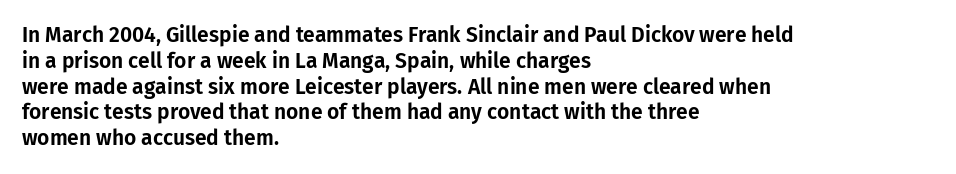
{"italic": "no", "underline": "no", "align": "left", "line_spacing_ratio": 1.23, "letter_spacing": "normal", "letter_spacing_em": 0.0, "glyph_px": 21}
